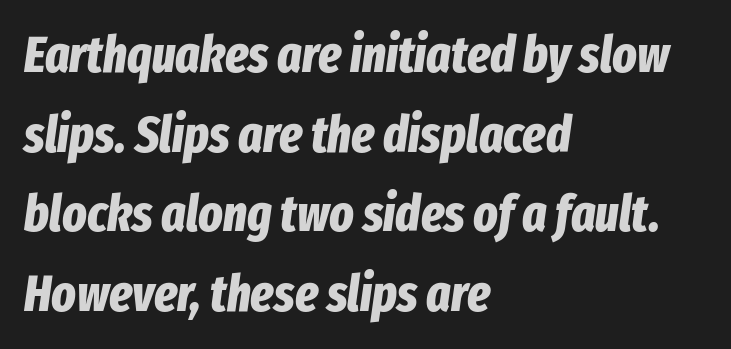
{"italic": "yes", "lean": "right", "slant_degrees": 8, "bold": "yes", "weight": "bold", "width": "condensed", "stroke_contrast": "low", "x_height": "medium", "monospaced": "no", "underline": "no", "align": "left", "line_spacing": "normal", "line_spacing_ratio": 1.56, "letter_spacing": "normal", "letter_spacing_em": 0.0, "glyph_px": 51}
